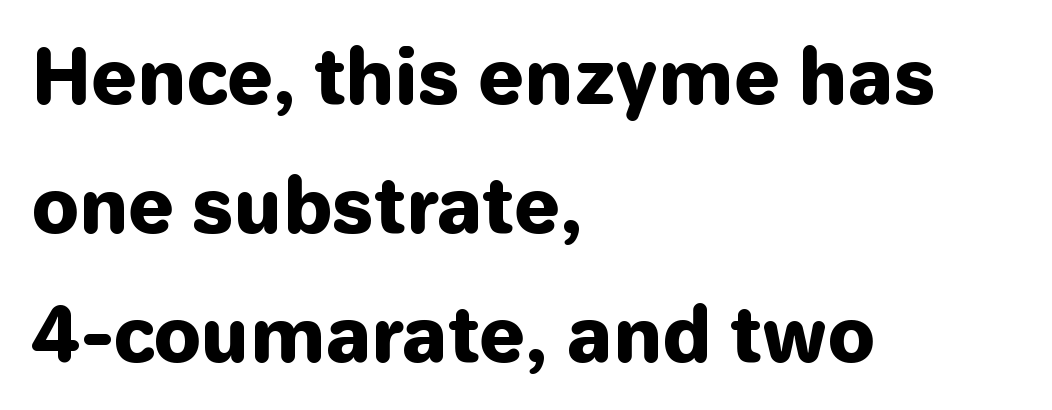
Bold? Absolutely — the strokes are thick and heavy. Between one letter and the next there's only the usual sliver of space. Posture: straight, roman, zero tilt. The space beneath each line is pristine and unruled. Line starts are locked; line ends wander. The glyphs in this specimen are sans serif.
